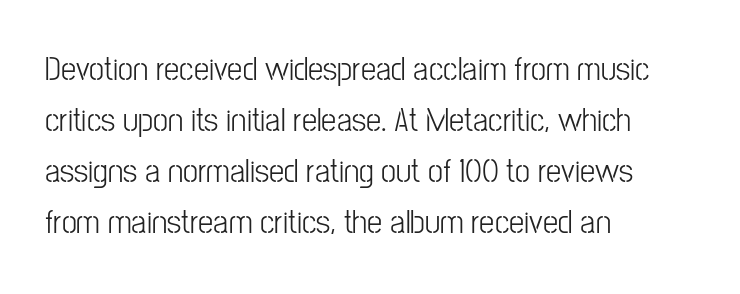
Varying glyph widths throughout — classic text-font behaviour. Nobody touched the tracking dial on this one. Short and long lines alike share a common starting point at left. Beneath every word, the page is bare. The type sits square on the baseline with zero lean.
